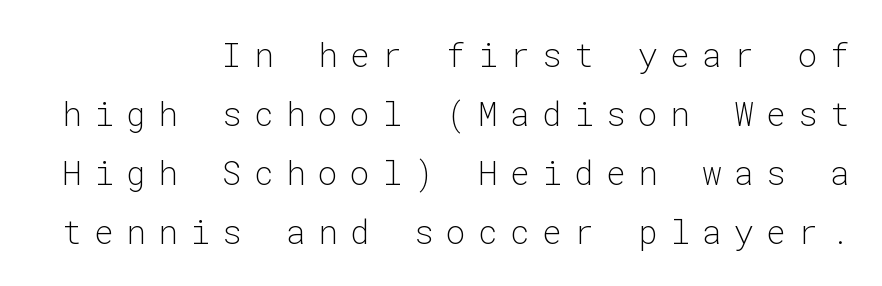
Check the space under the baseline: it is left empty. Does the lettering tilt? It doesn't — this is upright. The cut favours lightness, reaching ordinary text weight at its darkest. Are there feet on the stems? There aren't — it's a sans. A typesetter would call this monospace, since all characters share one set width.
